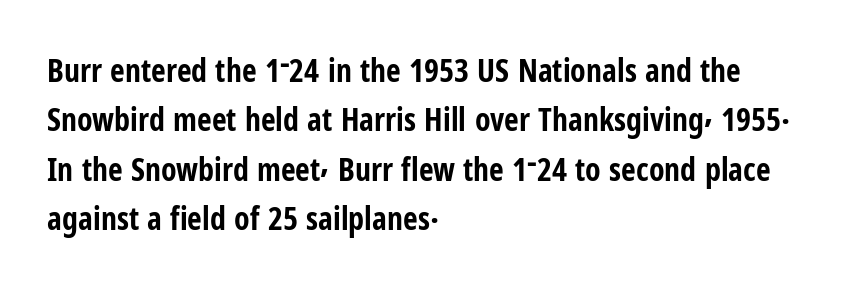
Q: Is the text bold? A: Yes.
Q: Is the text italic (slanted)? A: No, it is upright.
Q: Is the typeface a serif or a sans-serif typeface? A: Sans-serif.
Q: Is the text underlined? A: No.
Q: How is the paragraph aligned? A: Left-aligned.
Q: Is the spacing between letters normal or unusually wide? A: Normal.
Q: Is the spacing between lines tight, normal or loose? A: Normal.
Q: Width (condensed, normal, or wide)? A: Condensed.
Q: Stroke contrast? A: Low.
Q: x-height? A: Medium.
Q: Monospaced? A: No.
